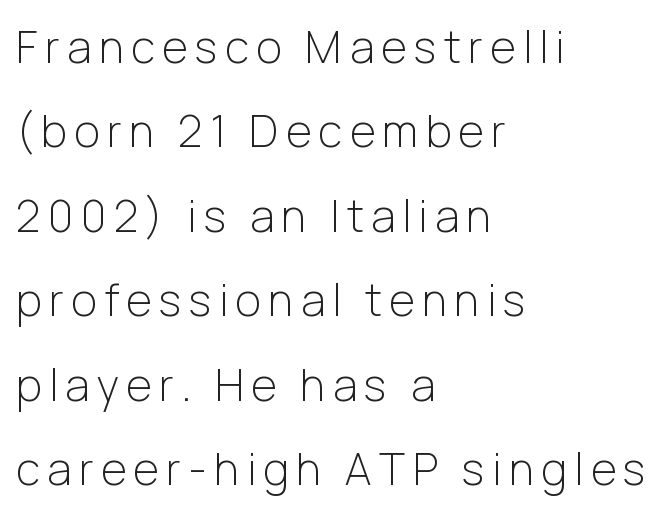
The compositor pushed each line to the left boundary. The zone under the glyphs is completely vacant. A typesetter would call this leading open, well beyond the default. The letters advance in unequal steps, a hallmark of proportional type.
